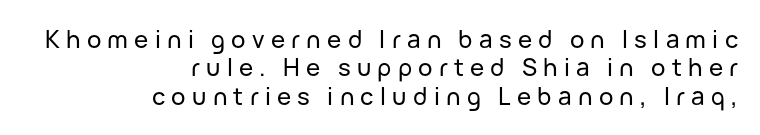
{"italic": "no", "underline": "no", "align": "right", "line_spacing_ratio": 1.18, "letter_spacing": "wide", "letter_spacing_em": 0.26, "glyph_px": 24}
